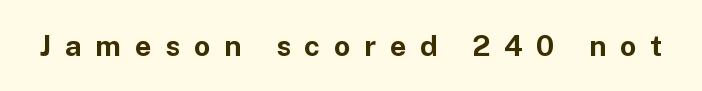
Q: Is the text bold? A: Yes.
Q: Is the text italic (slanted)? A: No, it is upright.
Q: Is the typeface a serif or a sans-serif typeface? A: Sans-serif.
Q: Is the text underlined? A: No.
Q: Is the spacing between letters normal or unusually wide? A: Unusually wide.
Q: Width (condensed, normal, or wide)? A: Normal.
Q: Stroke contrast? A: Low.
Q: x-height? A: Medium.
Q: Monospaced? A: No.
